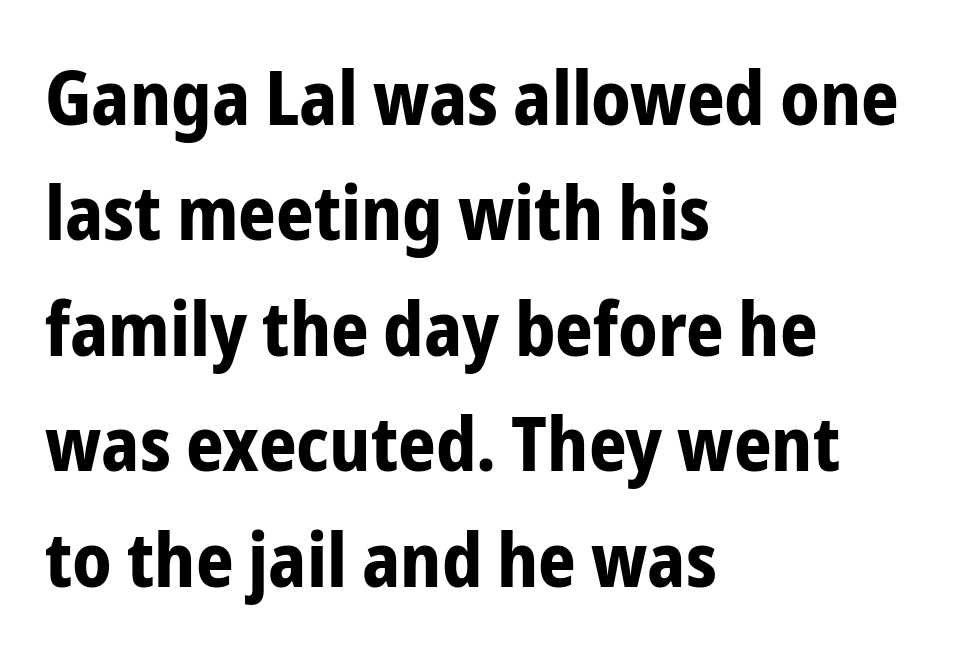
{"serif": "no", "italic": "no", "bold": "yes", "weight": "bold", "width": "condensed", "stroke_contrast": "low", "x_height": "medium", "monospaced": "no", "underline": "no", "align": "left", "line_spacing": "normal", "line_spacing_ratio": 1.56, "letter_spacing": "normal", "letter_spacing_em": 0.0, "glyph_px": 74}
